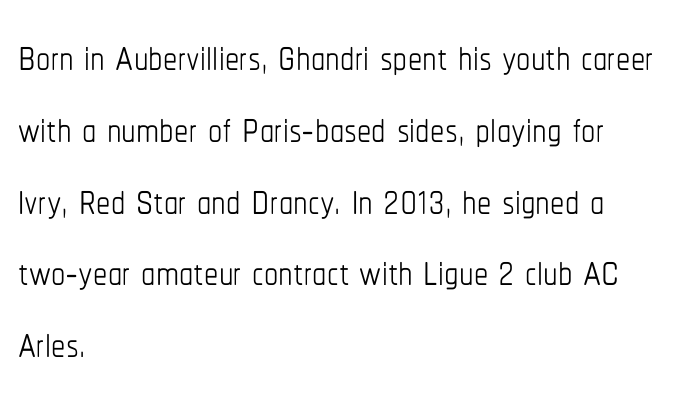
{"italic": "no", "bold": "no", "weight": "thin", "width": "condensed", "stroke_contrast": "low", "x_height": "medium", "monospaced": "no", "underline": "no", "align": "left", "line_spacing": "normal", "line_spacing_ratio": 1.26, "letter_spacing": "normal", "letter_spacing_em": 0.0, "glyph_px": 57}
